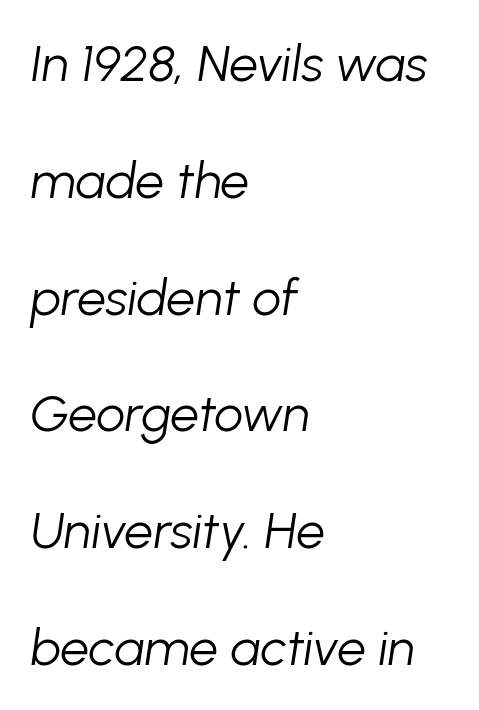
{"italic": "yes", "lean": "right", "slant_degrees": 8, "bold": "no", "weight": "light", "width": "normal", "stroke_contrast": "low", "x_height": "medium", "monospaced": "no", "underline": "no", "align": "left", "line_spacing": "loose", "line_spacing_ratio": 2.29, "letter_spacing": "normal", "letter_spacing_em": 0.0, "glyph_px": 51}
